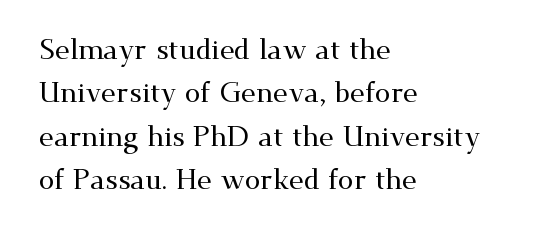
Students, observe: this is what conventionally led text looks like. The foot of each line stays bare and open. Alignment: flush left. Characters follow at the spacing the type designer built in. You can tell from the footed stems that serif type was used. This sample has the flowing, uneven cadence of proportional lettering.
